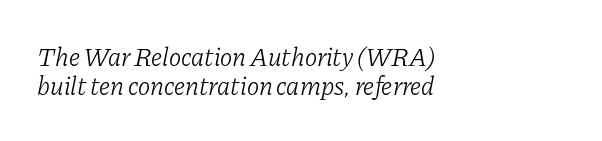
Q: Is the text bold? A: No.
Q: Is the text italic (slanted)? A: Yes, it leans right by about 11 degrees.
Q: Is the text underlined? A: No.
Q: How is the paragraph aligned? A: Left-aligned.
Q: Is the spacing between letters normal or unusually wide? A: Normal.
Q: Is the spacing between lines tight, normal or loose? A: Tight.
